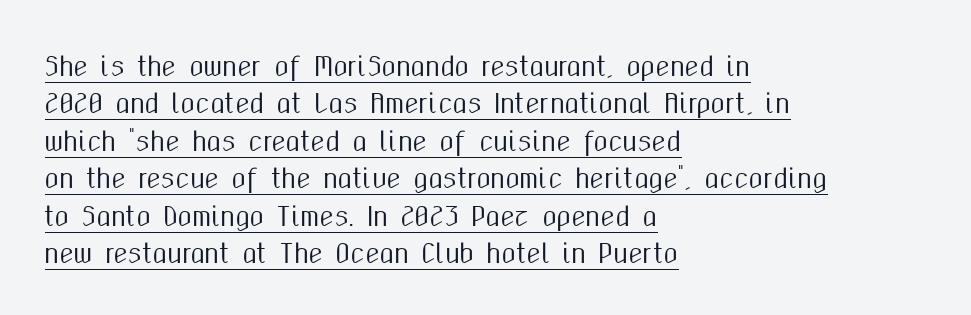
{"italic": "no", "underline": "yes", "align": "left", "line_spacing": "normal", "line_spacing_ratio": 1.44, "letter_spacing": "normal", "letter_spacing_em": 0.0, "glyph_px": 26}
